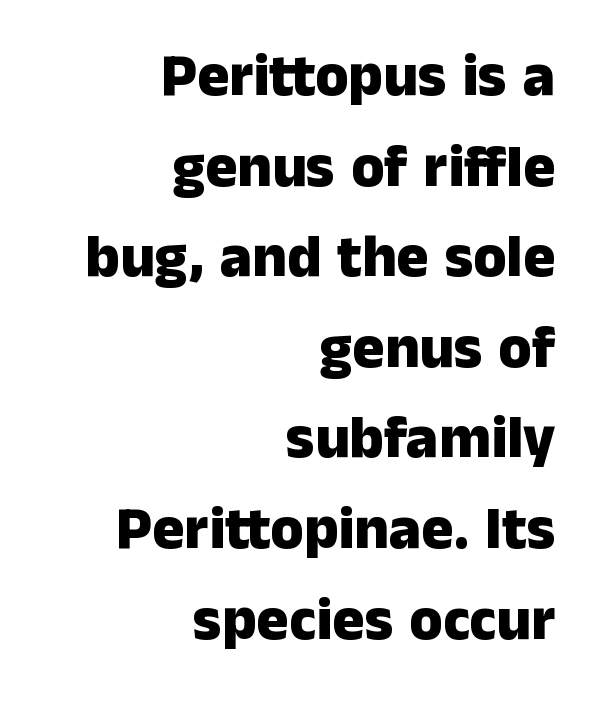
{"serif": "no", "italic": "no", "bold": "yes", "weight": "heavy", "width": "normal", "stroke_contrast": "low", "x_height": "medium", "monospaced": "no", "underline": "no", "align": "right", "line_spacing": "normal", "line_spacing_ratio": 1.51, "letter_spacing": "normal", "letter_spacing_em": 0.0, "glyph_px": 60}
